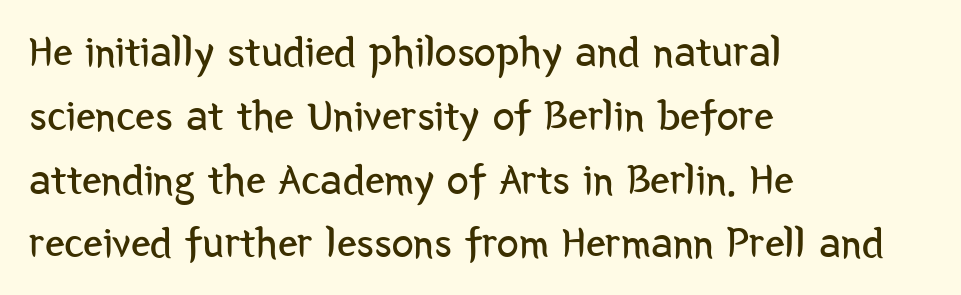
The line texture is even and compact thanks to regular tracking. The typesetter chose a ragged-right arrangement here. Are there feet on the stems? There aren't — it's a sans. Letters have the restrained weight of plain body copy at most.
